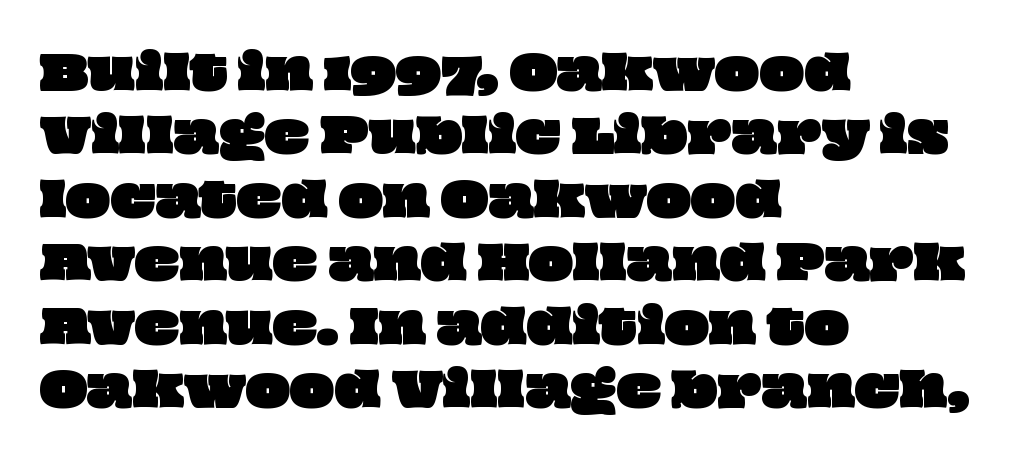
{"width": "wide", "stroke_contrast": "low", "x_height": "large", "monospaced": "no", "underline": "no", "align": "left", "line_spacing": "normal", "line_spacing_ratio": 1.35, "letter_spacing": "normal", "letter_spacing_em": 0.0, "glyph_px": 47}
